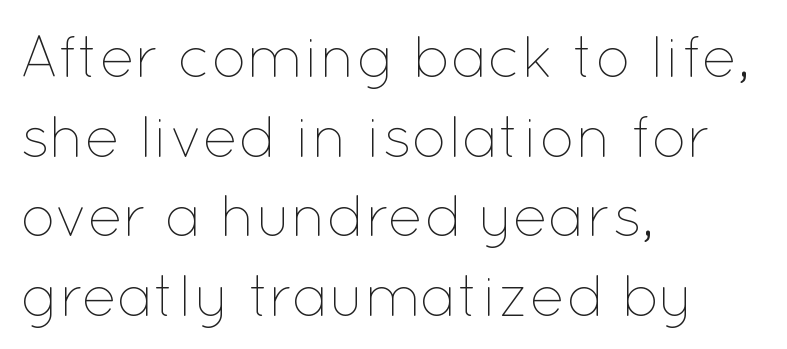
Q: Is the text bold? A: No.
Q: Is the text italic (slanted)? A: No, it is upright.
Q: Is the text underlined? A: No.
Q: How is the paragraph aligned? A: Left-aligned.
Q: Is the spacing between letters normal or unusually wide? A: Normal.
Q: Is the spacing between lines tight, normal or loose? A: Normal.
Q: Width (condensed, normal, or wide)? A: Normal.
Q: Stroke contrast? A: Low.
Q: x-height? A: Medium.
Q: Monospaced? A: No.
